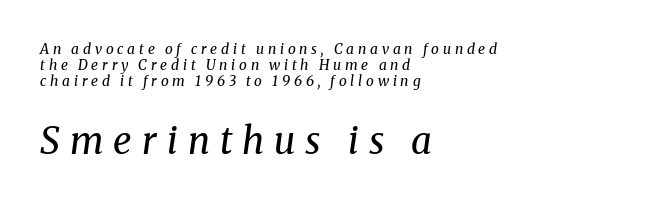
{"serif": "yes", "italic": "yes", "lean": "right", "slant_degrees": 8, "bold": "no", "weight": "regular", "width": "normal", "stroke_contrast": "medium", "x_height": "medium", "monospaced": "no", "underline": "no", "align": "left", "line_spacing": "tight", "line_spacing_ratio": 1.14, "letter_spacing": "wide", "letter_spacing_em": 0.27, "larger_block": "second", "size_ratio": 2.64, "glyph_px": 37}
